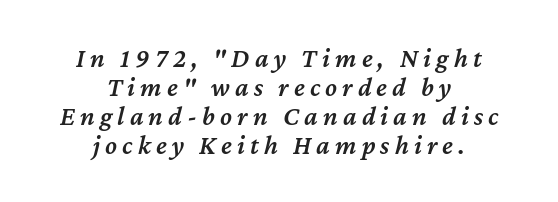
In terms of leading, this rendering errs on the cramped side. The setting favours the middle, as headings and verse often do. In terms of posture, this sample is oblique. Stems and bowls a touch heavier than normal — semibold. Just letters on the line, the space beneath them empty.
